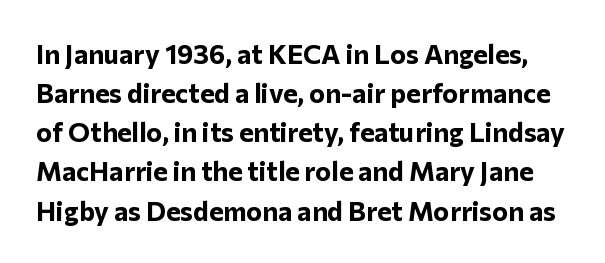
{"italic": "no", "bold": "yes", "underline": "no", "line_spacing": "normal", "line_spacing_ratio": 1.45, "letter_spacing": "normal", "letter_spacing_em": 0.0, "glyph_px": 27}
